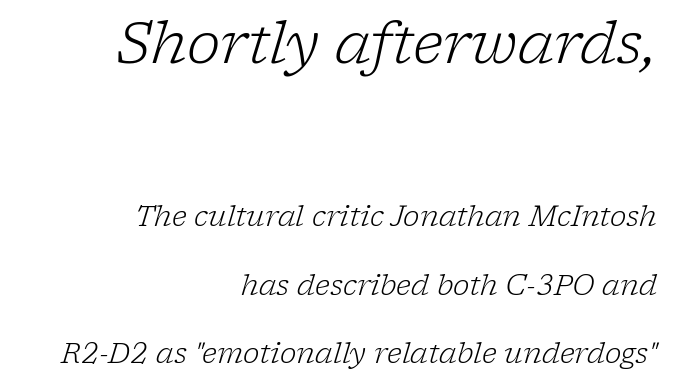
{"serif": "yes", "italic": "yes", "lean": "right", "slant_degrees": 17, "bold": "no", "weight": "light", "width": "normal", "stroke_contrast": "low", "x_height": "medium", "monospaced": "no", "underline": "no", "align": "right", "line_spacing": "loose", "line_spacing_ratio": 2.45, "letter_spacing": "normal", "letter_spacing_em": 0.0, "larger_block": "first", "size_ratio": 2.04, "glyph_px": 57}
